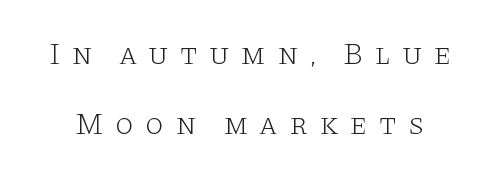
The image shows 30 px light, wide serif type, upright; set loose line spacing (2.33x), unusually wide letter spacing (+0.37 em), not underlined; low stroke contrast and a large x-height.
